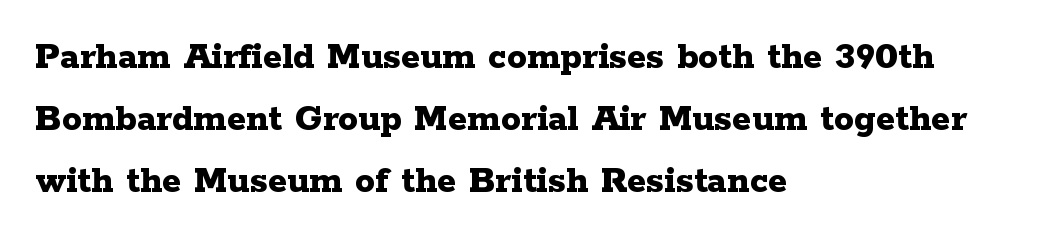
Is this a sans? No — the strokes have serifs. These lines stack with their left ends in a neat column. Strong, thick strokes mark this as bold type. In terms of letterspacing, this is plain default setting. Is this a fixed-width face? No — the glyphs have proportional, varying widths.
